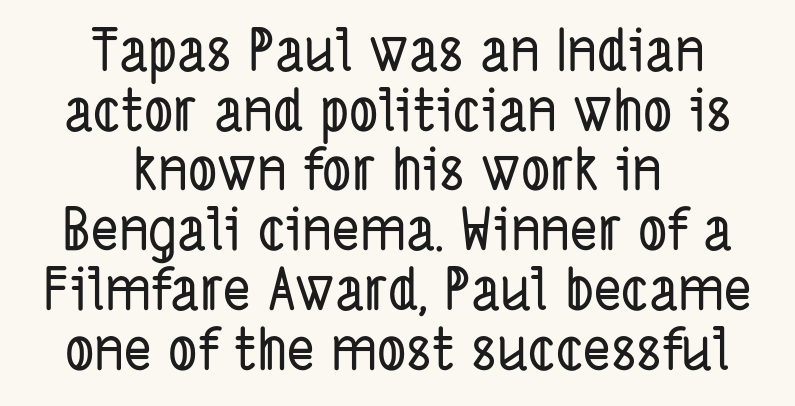
{"serif": "no", "width": "condensed", "stroke_contrast": "low", "x_height": "medium", "monospaced": "no", "underline": "no", "align": "center", "line_spacing": "tight", "line_spacing_ratio": 1.03, "letter_spacing": "normal", "letter_spacing_em": 0.0, "glyph_px": 58}
